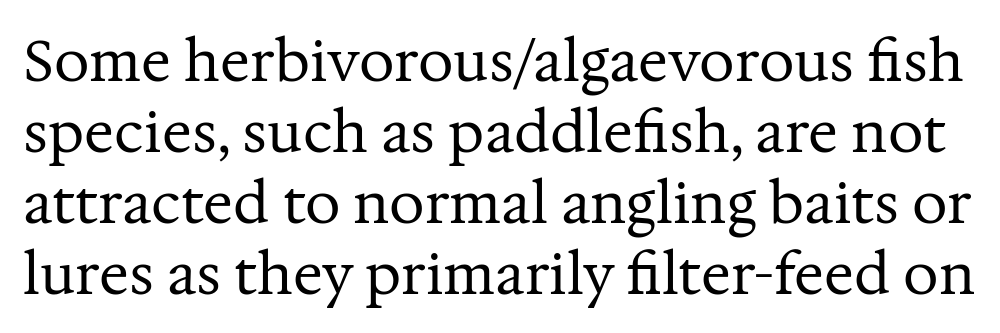
The image shows 56 px regular-weight serif type, upright; set normal line spacing (1.27x), normal letter spacing, not underlined; medium stroke contrast and a medium x-height.
